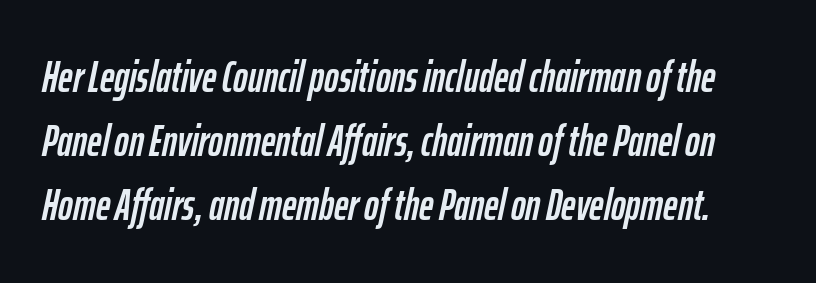
{"italic": "yes", "lean": "right", "slant_degrees": 12, "width": "condensed", "stroke_contrast": "low", "x_height": "medium", "monospaced": "no", "underline": "no", "line_spacing": "normal", "line_spacing_ratio": 1.46, "letter_spacing": "normal", "letter_spacing_em": 0.0, "glyph_px": 44}
